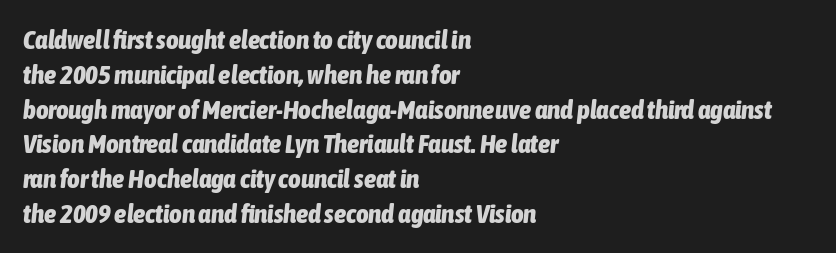
Q: Is the text bold? A: Yes.
Q: Is the text italic (slanted)? A: Yes, it leans right by about 6 degrees.
Q: Is the text underlined? A: No.
Q: How is the paragraph aligned? A: Left-aligned.
Q: Is the spacing between letters normal or unusually wide? A: Normal.
Q: Is the spacing between lines tight, normal or loose? A: Normal.
